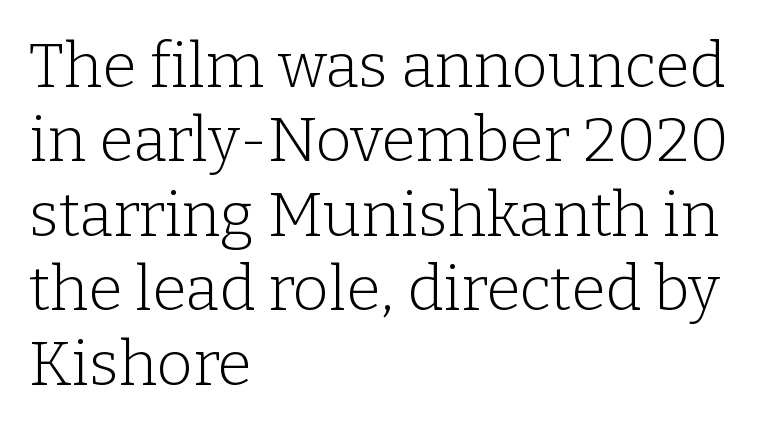
{"serif": "yes", "italic": "no", "bold": "no", "weight": "light", "width": "normal", "stroke_contrast": "low", "x_height": "medium", "monospaced": "no", "underline": "no", "align": "left", "line_spacing_ratio": 1.2, "letter_spacing": "normal", "letter_spacing_em": 0.0, "glyph_px": 62}
